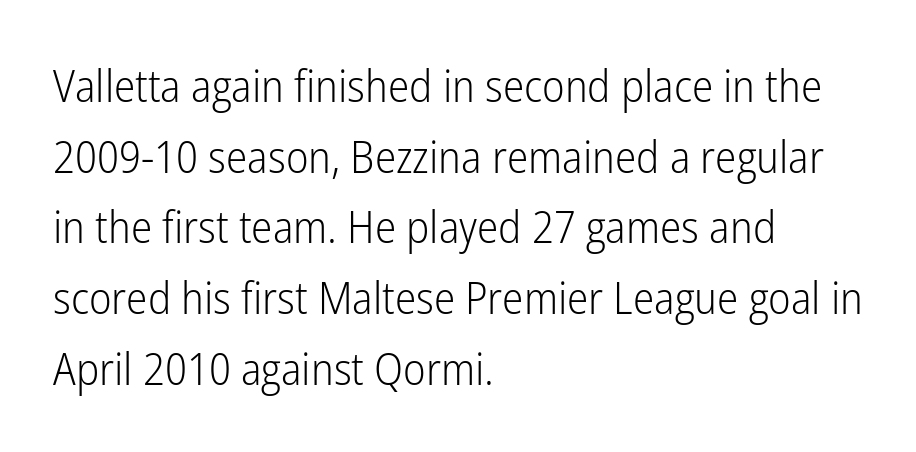
The image shows 45 px light, condensed sans-serif type, upright; set left-aligned, normal line spacing (1.57x), normal letter spacing, not underlined; low stroke contrast and a medium x-height.
